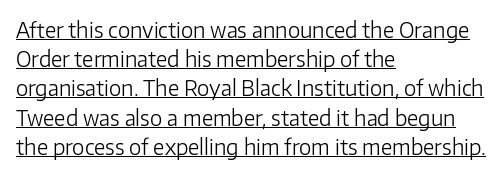
The image shows 21 px text type, upright; set left-aligned, normal line spacing (1.39x), normal letter spacing, underlined.
